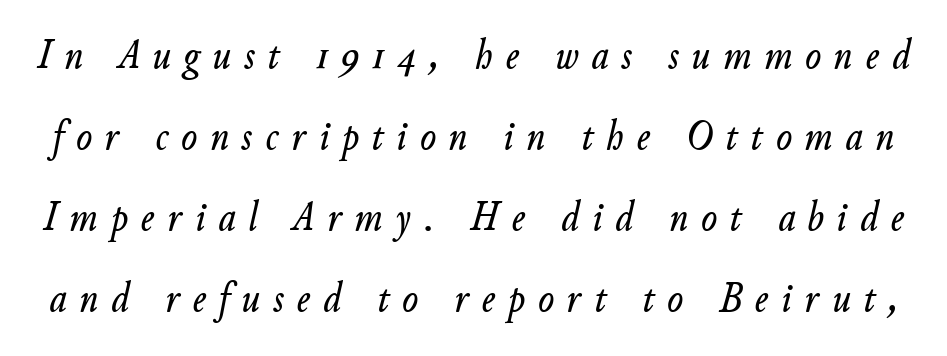
The image shows 42 px text type, italic (leaning right); set loose line spacing (1.93x), unusually wide letter spacing (+0.31 em), not underlined; low stroke contrast and a small x-height.
